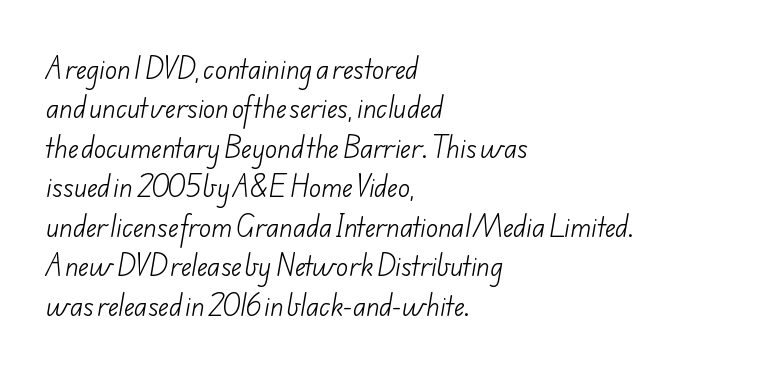
{"bold": "no", "underline": "no", "align": "left", "line_spacing": "normal", "line_spacing_ratio": 1.58, "letter_spacing": "normal", "letter_spacing_em": 0.0, "glyph_px": 25}
